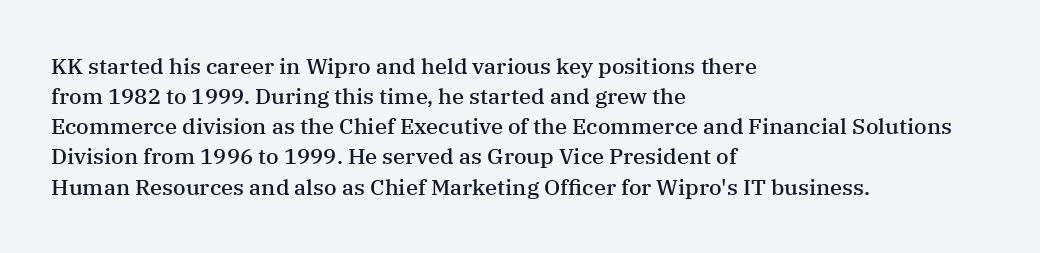
Q: Is the text bold? A: Semi-bold.
Q: Is the text italic (slanted)? A: No, it is upright.
Q: Is the text underlined? A: No.
Q: How is the paragraph aligned? A: Left-aligned.
Q: Is the spacing between letters normal or unusually wide? A: Normal.
Q: Is the spacing between lines tight, normal or loose? A: Normal.
